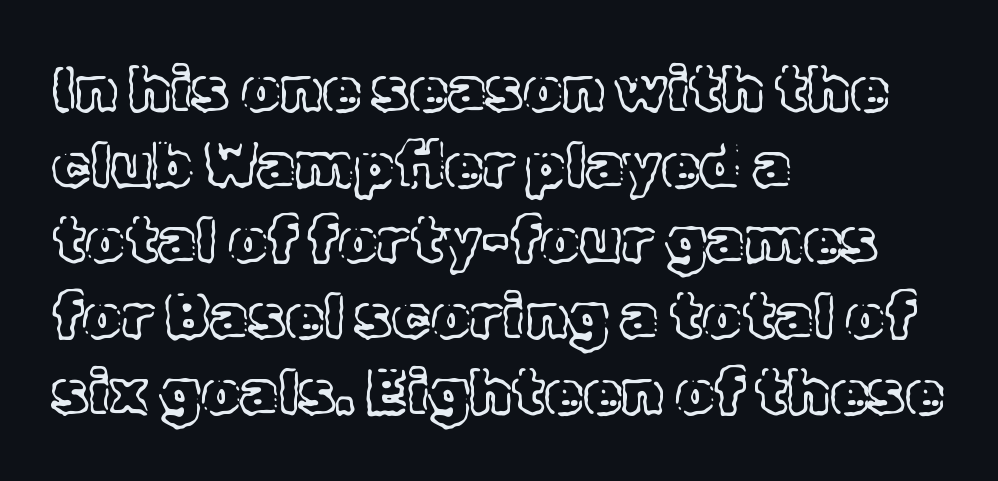
{"italic": "no", "width": "normal", "x_height": "medium", "monospaced": "no", "underline": "no", "align": "left", "line_spacing_ratio": 1.22, "letter_spacing": "normal", "letter_spacing_em": 0.0, "glyph_px": 62}
